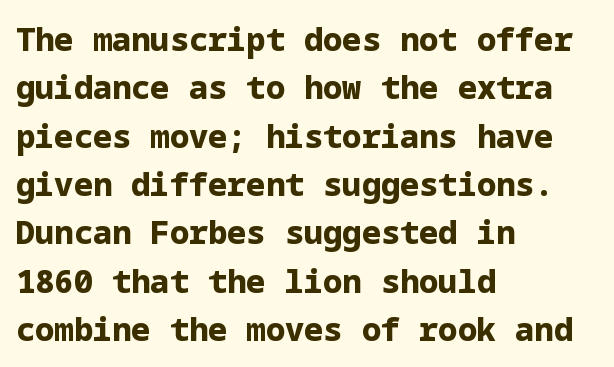
The image shows 32 px bold sans-serif type, upright; set left-aligned, normal line spacing (1.51x), normal letter spacing, not underlined; low stroke contrast and a medium x-height.
